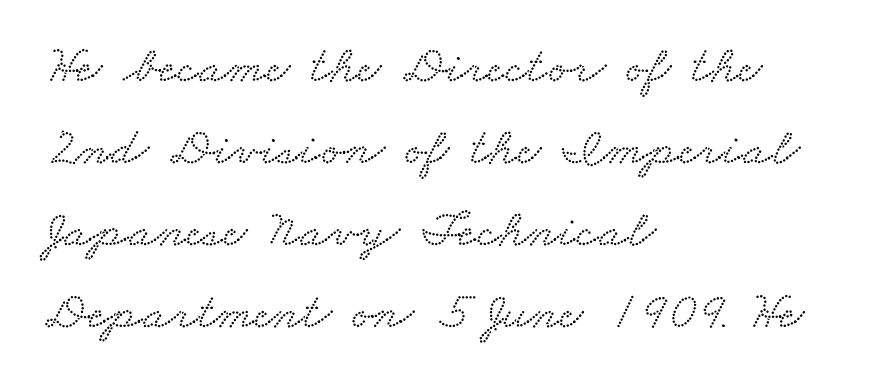
The image shows 53 px wide serif type; set left-aligned, normal line spacing (1.55x), normal letter spacing, not underlined; low stroke contrast and a small x-height.
